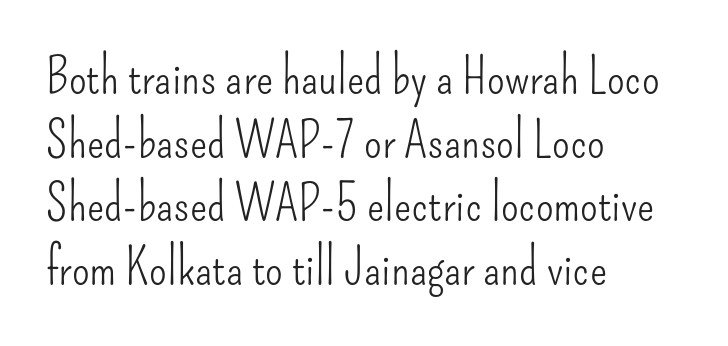
{"serif": "no", "italic": "no", "bold": "no", "weight": "light", "width": "condensed", "stroke_contrast": "low", "x_height": "small", "monospaced": "no", "underline": "no", "align": "left", "line_spacing": "normal", "line_spacing_ratio": 1.25, "letter_spacing": "normal", "letter_spacing_em": 0.0, "glyph_px": 51}
